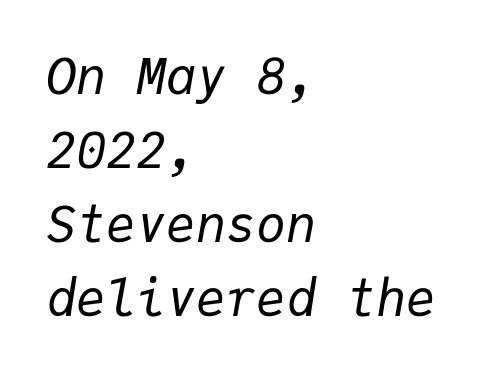
The cut favours lightness, reaching ordinary text weight at its darkest. The whole block is typeset with a tilt. The face used here is rendered with its standard letterfit. Whoever set this chose a conventional vertical rhythm. The passage shown is typed in a monospace face where columns stay perfectly aligned.
